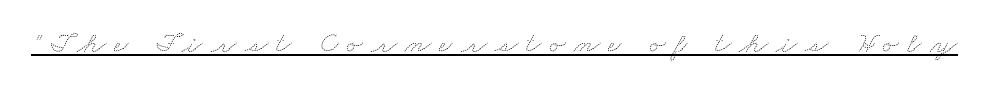
Q: Is the text bold? A: No.
Q: Is the text underlined? A: Yes.
Q: Is the spacing between letters normal or unusually wide? A: Unusually wide.
Q: Width (condensed, normal, or wide)? A: Wide.
Q: Stroke contrast? A: Medium.
Q: x-height? A: Small.
Q: Monospaced? A: No.
